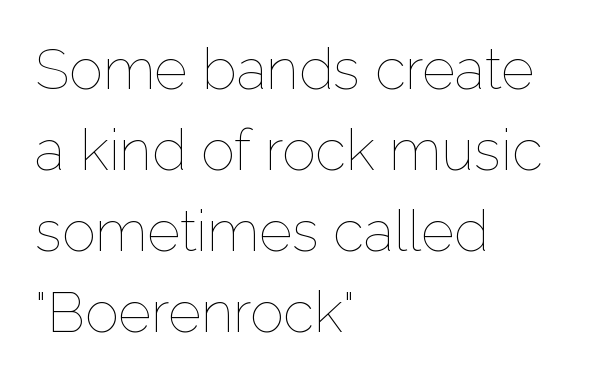
Here the designer chose a conventional face with non-uniform glyph widths. The typesetter chose a ragged-right arrangement here. The zone under the glyphs is completely vacant. The font's upright variant was chosen for this text. These lines keep a tight, regular rhythm from letter to letter.
